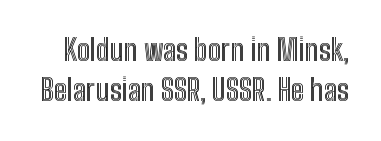
One glance says typical: line gaps are just what's usual. The passage shown is typed in a proportional face where columns would drift. A roman cut, with each character standing at attention. No extra tracking has been applied to these lines. Has an underline been added? It has not.
